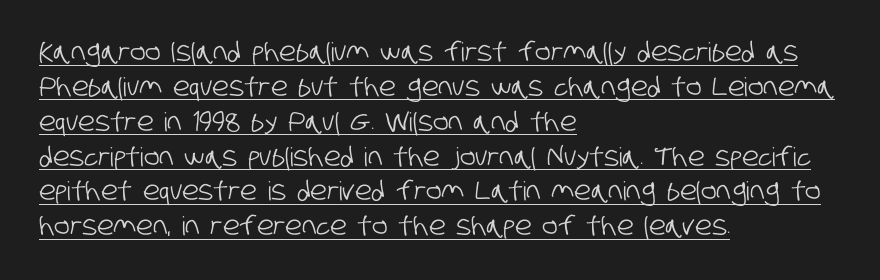
{"underline": "yes", "align": "left", "line_spacing": "normal", "line_spacing_ratio": 1.34, "letter_spacing": "normal", "letter_spacing_em": 0.0, "glyph_px": 26}
